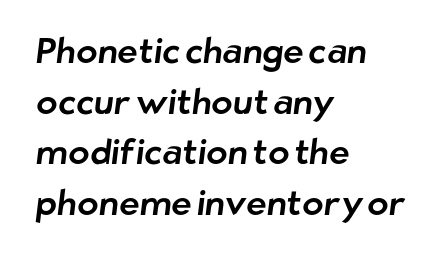
{"serif": "no", "width": "normal", "stroke_contrast": "low", "x_height": "medium", "monospaced": "no", "underline": "no", "align": "left", "line_spacing": "normal", "line_spacing_ratio": 1.45, "letter_spacing": "normal", "letter_spacing_em": 0.0, "glyph_px": 35}
